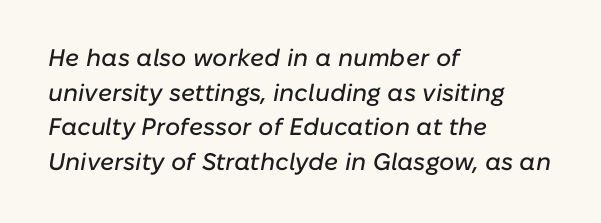
Q: Is the text italic (slanted)? A: Yes, it leans right by about 10 degrees.
Q: Is the text underlined? A: No.
Q: How is the paragraph aligned? A: Left-aligned.
Q: Is the spacing between letters normal or unusually wide? A: Normal.
Q: Is the spacing between lines tight, normal or loose? A: Normal.
